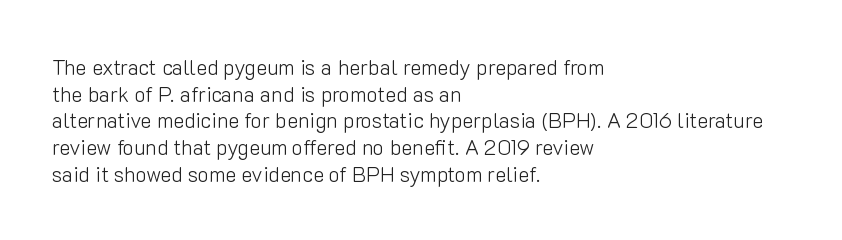
The image shows 21 px text type, upright; set left-aligned, normal line spacing (1.27x), normal letter spacing, not underlined.
